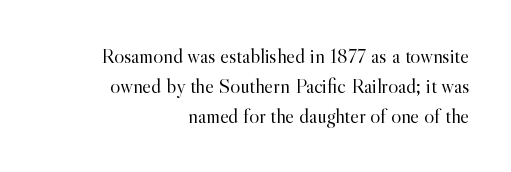
Q: Is the text bold? A: No.
Q: Is the text italic (slanted)? A: No, it is upright.
Q: Is the text underlined? A: No.
Q: How is the paragraph aligned? A: Right-aligned.
Q: Is the spacing between letters normal or unusually wide? A: Normal.
Q: Is the spacing between lines tight, normal or loose? A: Normal.
